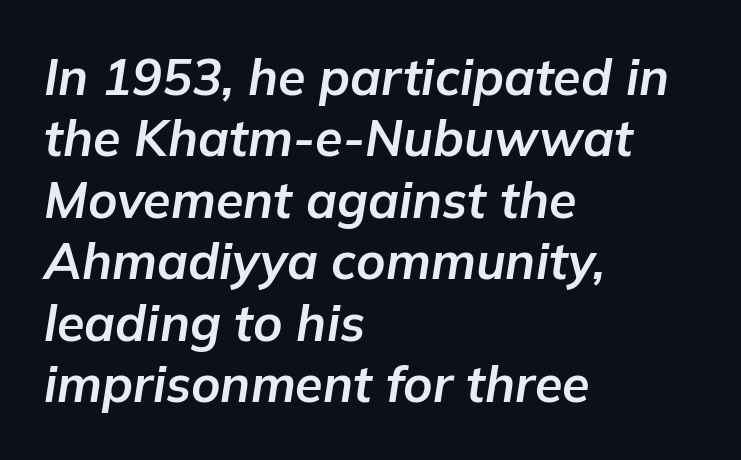
{"italic": "yes", "lean": "right", "slant_degrees": 9, "bold": "yes", "weight": "bold", "width": "normal", "stroke_contrast": "low", "x_height": "medium", "monospaced": "no", "underline": "no", "align": "left", "line_spacing_ratio": 1.23, "letter_spacing": "normal", "letter_spacing_em": 0.0, "glyph_px": 50}
